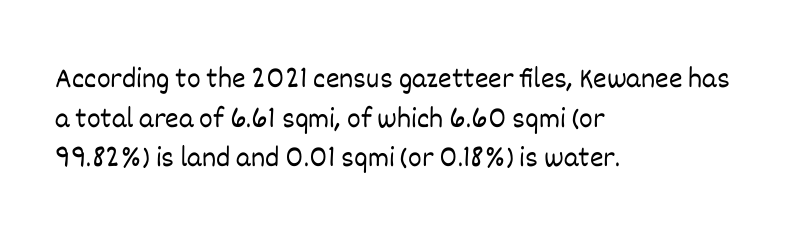
Q: Is the text bold? A: No.
Q: Is the text italic (slanted)? A: No, it is upright.
Q: Is the text underlined? A: No.
Q: How is the paragraph aligned? A: Left-aligned.
Q: Is the spacing between letters normal or unusually wide? A: Normal.
Q: Is the spacing between lines tight, normal or loose? A: Normal.
Q: Width (condensed, normal, or wide)? A: Normal.
Q: Stroke contrast? A: Low.
Q: x-height? A: Large.
Q: Monospaced? A: No.
